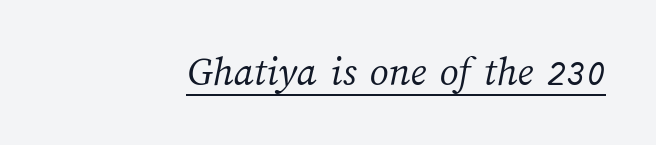
Here the designer chose a conventional face with non-uniform glyph widths. Check the space under the baseline: a stroke is drawn there. No heavy texture on the line: the type isn't bold. Here the glyphs are tracked normally, forming tight word shapes.
